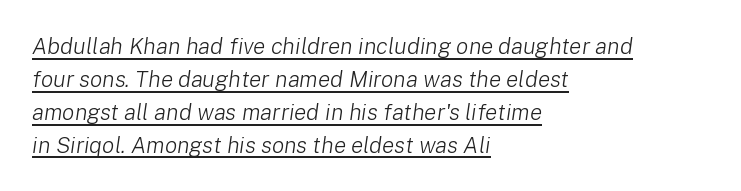
The vertical gap from one line to the next is medium. Descenders here cross a horizontal rule under the line. The typeface has the unassuming heft of standard copy or less. These lines were composed using italics. Is the letter spacing exaggerated? No — it looks like the ordinary default.
